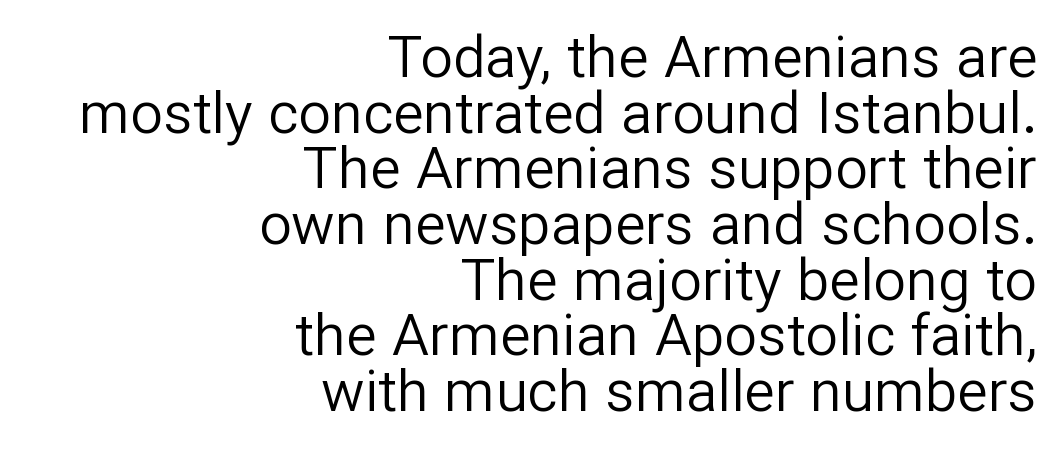
The image shows 58 px regular-weight sans-serif type, upright; set right-aligned, tight line spacing (0.96x), normal letter spacing, not underlined; low stroke contrast and a medium x-height.
